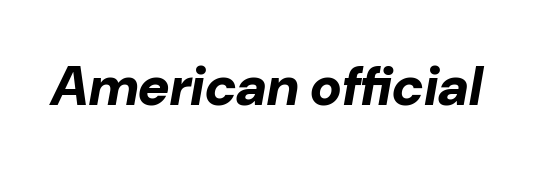
{"italic": "yes", "lean": "right", "slant_degrees": 10, "bold": "yes", "weight": "bold", "width": "normal", "stroke_contrast": "low", "x_height": "medium", "monospaced": "no", "underline": "no", "letter_spacing": "normal", "letter_spacing_em": 0.0, "glyph_px": 54}
